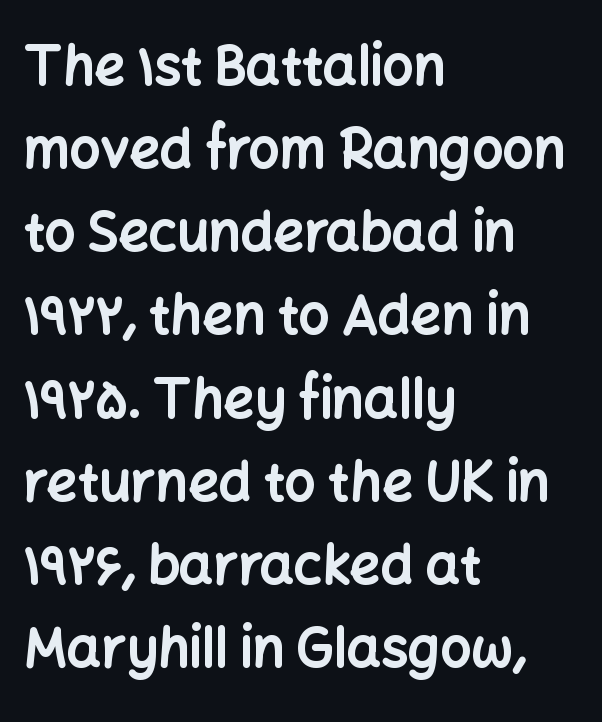
Rows of type keep a routine distance in the vertical direction. The glyphs are unaccompanied by any horizontal stroke below them. Where is the straight margin? On the left. Unlike italic type, these characters show no tilt at all. These lines are rendered in a variable-pitch font.
